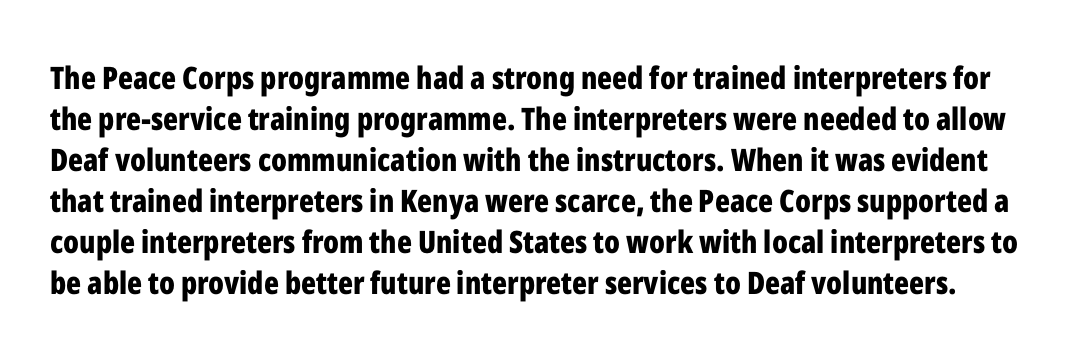
Q: Is the text bold? A: Yes.
Q: Is the text italic (slanted)? A: No, it is upright.
Q: Is the typeface a serif or a sans-serif typeface? A: Sans-serif.
Q: Is the text underlined? A: No.
Q: Is the spacing between letters normal or unusually wide? A: Normal.
Q: Is the spacing between lines tight, normal or loose? A: Normal.
Q: Width (condensed, normal, or wide)? A: Condensed.
Q: Stroke contrast? A: Low.
Q: x-height? A: Medium.
Q: Monospaced? A: No.
